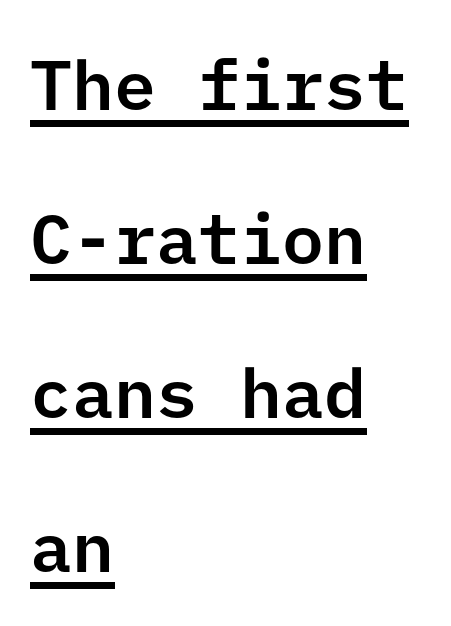
Q: Is the text italic (slanted)? A: No, it is upright.
Q: Is the typeface a serif or a sans-serif typeface? A: Sans-serif.
Q: Is the text underlined? A: Yes.
Q: How is the paragraph aligned? A: Left-aligned.
Q: Is the spacing between letters normal or unusually wide? A: Normal.
Q: Is the spacing between lines tight, normal or loose? A: Loose.
Q: Width (condensed, normal, or wide)? A: Normal.
Q: Stroke contrast? A: Low.
Q: x-height? A: Medium.
